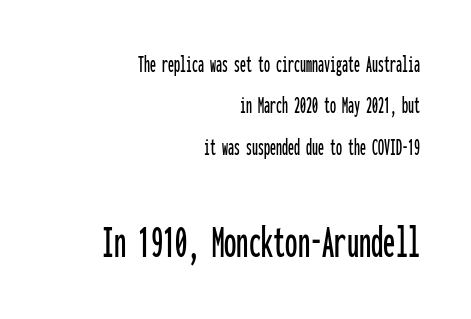
Glyph-to-glyph distance matches everyday printed text. The letters stand upright; this is a roman face. Line ends are locked; line starts wander. Type without underlining.
